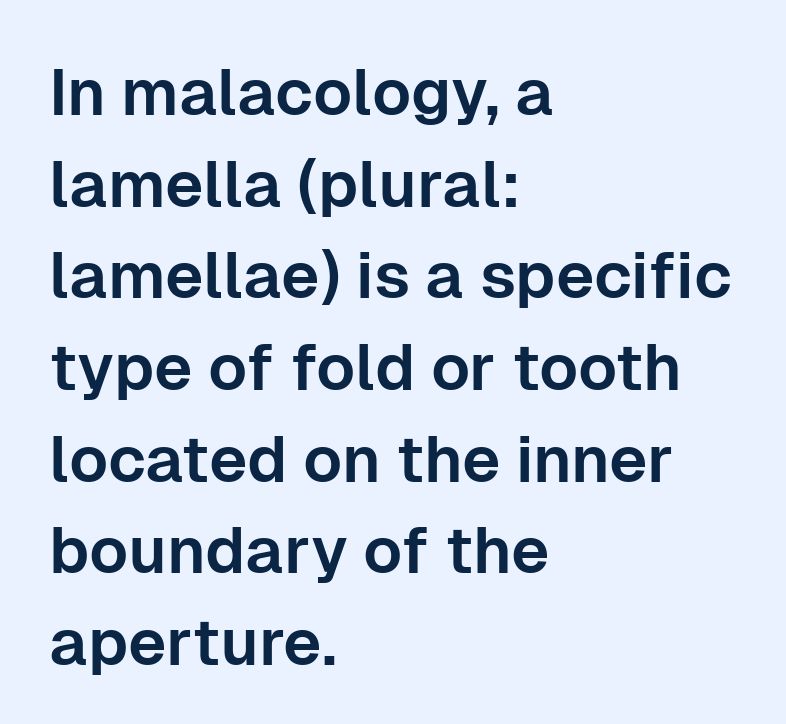
The image shows 65 px sans-serif type, upright; set left-aligned, normal line spacing (1.41x), normal letter spacing, not underlined; low stroke contrast and a medium x-height.
